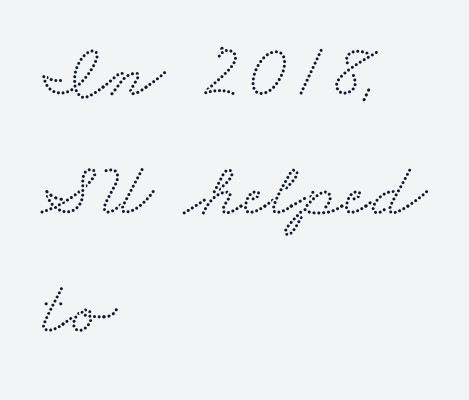
The typesetter chose a ragged-right arrangement here. The typeface chosen for these lines features serifs. Character widths vary here, with narrow letters taking less room than wide ones. Leading matches the norm, producing a regular column. This rendering leaves character spacing at its baseline value.
